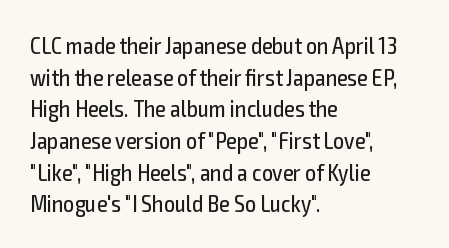
{"italic": "no", "bold": "no", "underline": "no", "align": "left", "line_spacing": "normal", "line_spacing_ratio": 1.32, "letter_spacing": "normal", "letter_spacing_em": 0.0, "glyph_px": 24}
